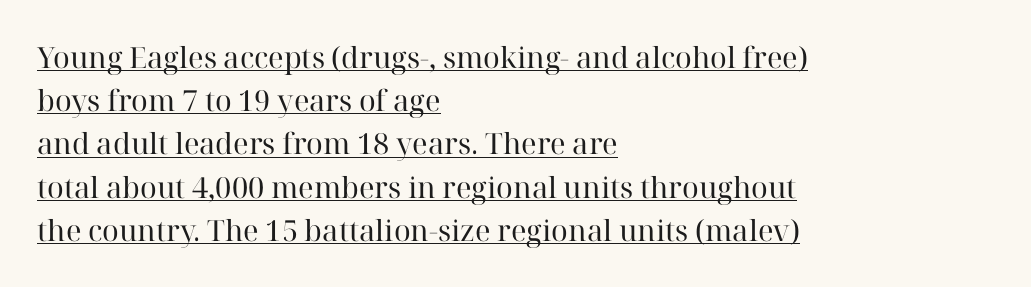
Q: Is the text bold? A: No.
Q: Is the text italic (slanted)? A: No, it is upright.
Q: Is the typeface a serif or a sans-serif typeface? A: Serif.
Q: Is the text underlined? A: Yes.
Q: How is the paragraph aligned? A: Left-aligned.
Q: Is the spacing between letters normal or unusually wide? A: Normal.
Q: Is the spacing between lines tight, normal or loose? A: Normal.
Q: Width (condensed, normal, or wide)? A: Normal.
Q: Stroke contrast? A: High.
Q: x-height? A: Medium.
Q: Monospaced? A: No.
